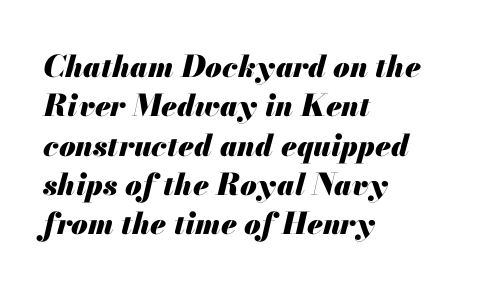
Q: Is the text bold? A: Yes.
Q: Is the text italic (slanted)? A: Yes, it leans right by about 13 degrees.
Q: Is the text underlined? A: No.
Q: How is the paragraph aligned? A: Left-aligned.
Q: Is the spacing between letters normal or unusually wide? A: Normal.
Q: Is the spacing between lines tight, normal or loose? A: Normal.
Q: Width (condensed, normal, or wide)? A: Normal.
Q: Stroke contrast? A: Medium.
Q: x-height? A: Small.
Q: Monospaced? A: No.
